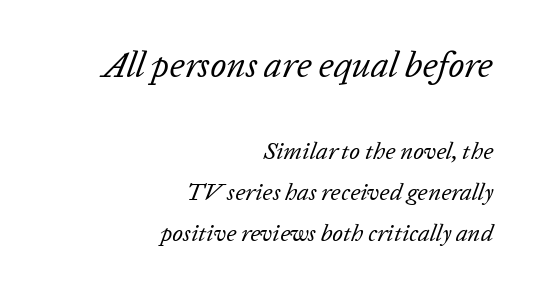
{"italic": "yes", "lean": "right", "slant_degrees": 20, "bold": "no", "weight": "regular", "width": "normal", "stroke_contrast": "low", "x_height": "medium", "monospaced": "no", "underline": "no", "align": "right", "line_spacing_ratio": 1.72, "letter_spacing": "normal", "letter_spacing_em": 0.0, "larger_block": "first", "size_ratio": 1.5, "glyph_px": 36}
